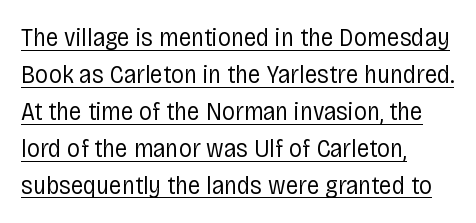
The image shows 26 px text type, upright; set left-aligned, normal line spacing (1.42x), normal letter spacing, underlined.
